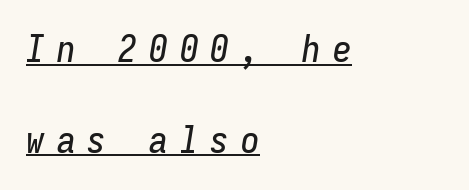
Q: Is the text italic (slanted)? A: Yes, it leans right by about 9 degrees.
Q: Is the text underlined? A: Yes.
Q: How is the paragraph aligned? A: Left-aligned.
Q: Is the spacing between letters normal or unusually wide? A: Unusually wide.
Q: Is the spacing between lines tight, normal or loose? A: Loose.
Q: Width (condensed, normal, or wide)? A: Condensed.
Q: Stroke contrast? A: Low.
Q: x-height? A: Medium.
Q: Monospaced? A: Yes.
